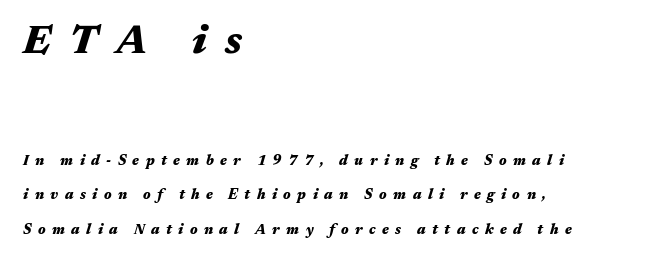
Q: Is the text bold? A: Yes.
Q: Is the text italic (slanted)? A: Yes, it leans right by about 17 degrees.
Q: Is the text underlined? A: No.
Q: How is the paragraph aligned? A: Left-aligned.
Q: Is the spacing between letters normal or unusually wide? A: Unusually wide.
Q: Is the spacing between lines tight, normal or loose? A: Loose.
Q: Which block of text is set in a larger size, the first (top) or the second (bottom)? A: The first (top) one.
Q: Width (condensed, normal, or wide)? A: Wide.
Q: Stroke contrast? A: Medium.
Q: x-height? A: Medium.
Q: Monospaced? A: No.
